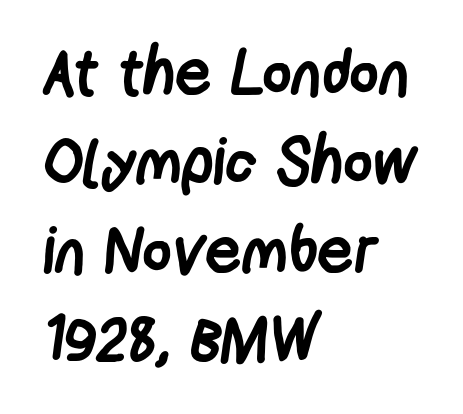
Strokes here are thick enough to call this a true bold. These lines sit exactly where default settings would place them. Varying glyph widths throughout — classic text-font behaviour. All the whitespace from short lines collects on the right.
